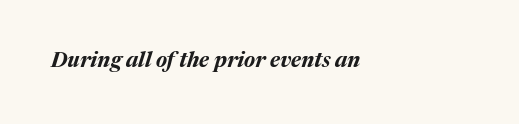
The image shows 21 px bold type, italic (leaning right); set left-aligned, normal letter spacing, not underlined.
